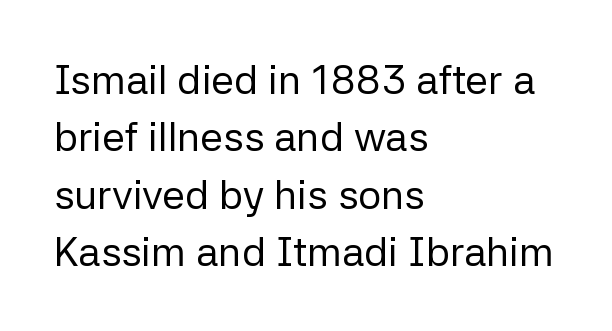
Q: Is the text bold? A: No.
Q: Is the text italic (slanted)? A: No, it is upright.
Q: Is the typeface a serif or a sans-serif typeface? A: Sans-serif.
Q: Is the text underlined? A: No.
Q: How is the paragraph aligned? A: Left-aligned.
Q: Is the spacing between letters normal or unusually wide? A: Normal.
Q: Is the spacing between lines tight, normal or loose? A: Normal.
Q: Width (condensed, normal, or wide)? A: Normal.
Q: Stroke contrast? A: Low.
Q: x-height? A: Medium.
Q: Monospaced? A: No.
